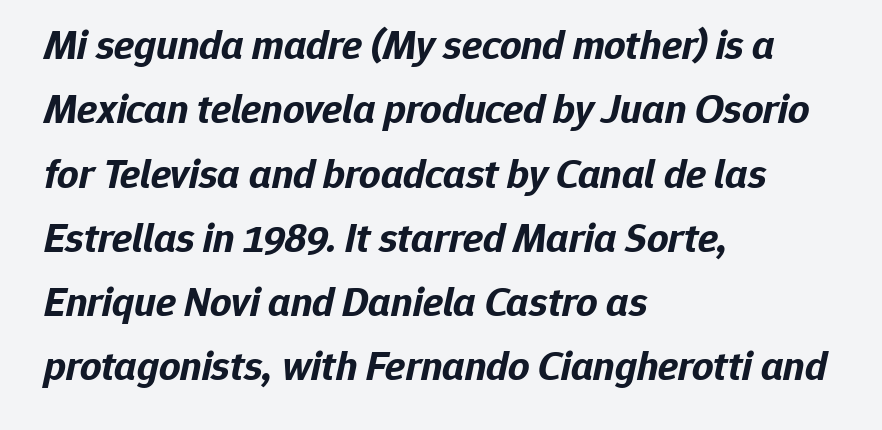
Heavy, bold letterforms. Horizontally, the lines are justified to the leading edge only. A normal amount of white space separates one row of letters from the next. Is the type slanted? Yes — the strokes lean at a clear angle. Any mark beneath the type? The region is blank. Note the varied advance widths — an 'i' is clearly narrower than an 'm'.
